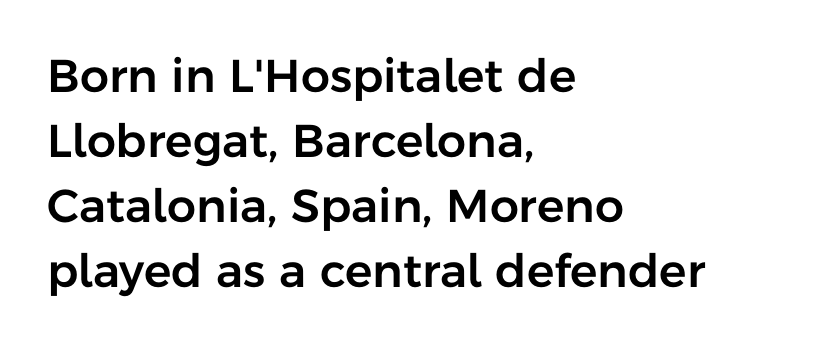
The image shows 46 px sans-serif type, upright; set left-aligned, normal line spacing (1.41x), normal letter spacing, not underlined; low stroke contrast and a medium x-height.
